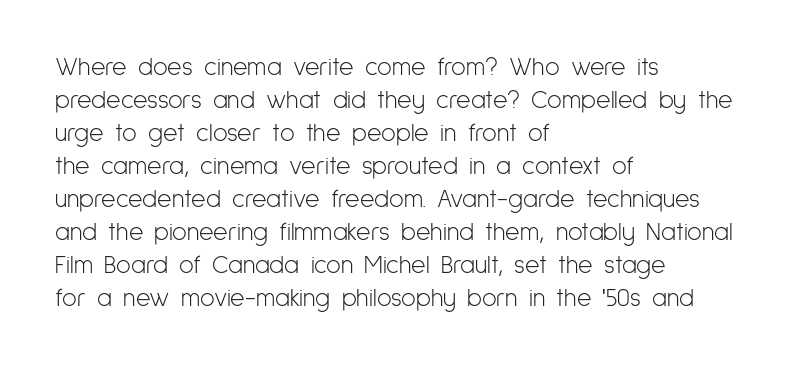
The image shows 25 px text type, upright; set left-aligned, normal line spacing (1.32x), normal letter spacing, not underlined.
